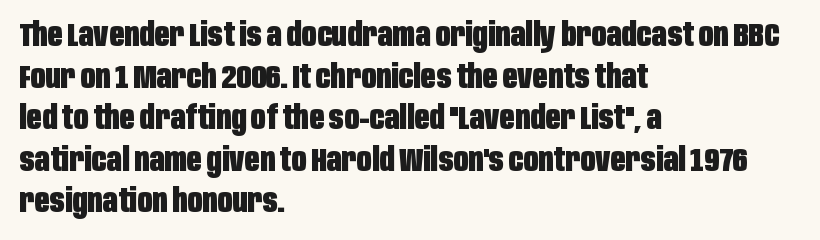
{"serif": "no", "italic": "no", "bold": "yes", "weight": "heavy", "width": "condensed", "stroke_contrast": "low", "x_height": "large", "monospaced": "no", "underline": "no", "align": "left", "line_spacing": "normal", "line_spacing_ratio": 1.26, "letter_spacing": "normal", "letter_spacing_em": 0.0, "glyph_px": 33}
